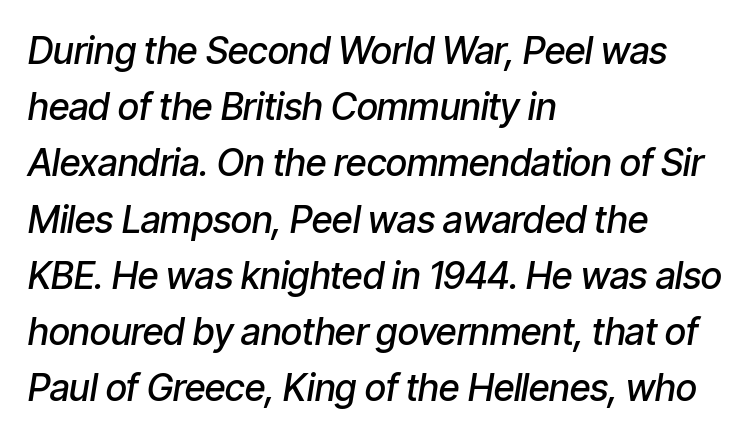
The rag falls on the right side of this text block. The glyphs look as if they've been sheared to an angle. Anything drawn beneath the words? Only blank space. Spacing between characters is what you'd get straight out of the box. Typographic density is moderately raised because the face is semibold. The passage shown is typed in a proportional face where columns would drift.
